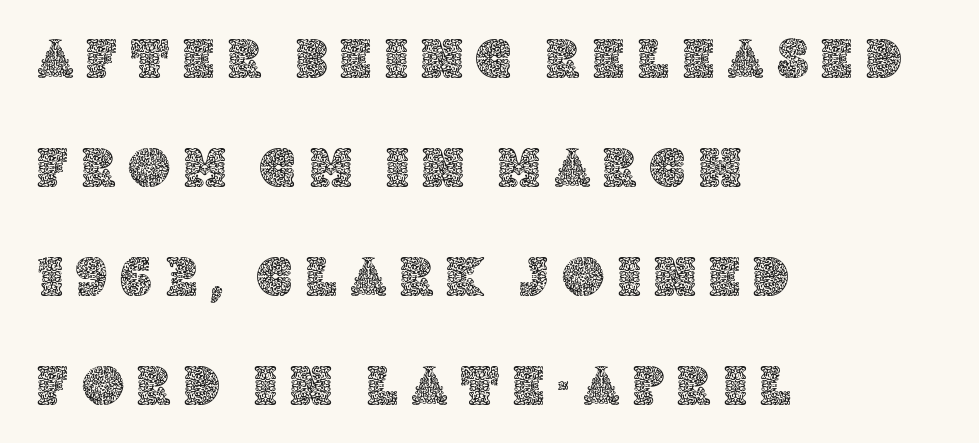
The block of text is sparse from top to bottom, with ample space between rows. Note the varied advance widths — an 'i' is clearly narrower than an 'm'. A student would call this left alignment; a typographer would say flush left, rag right. Plain, unruled lines of type. When letters stand straight like this, we call the style roman or upright. The letters are spread apart with noticeably loose tracking.
